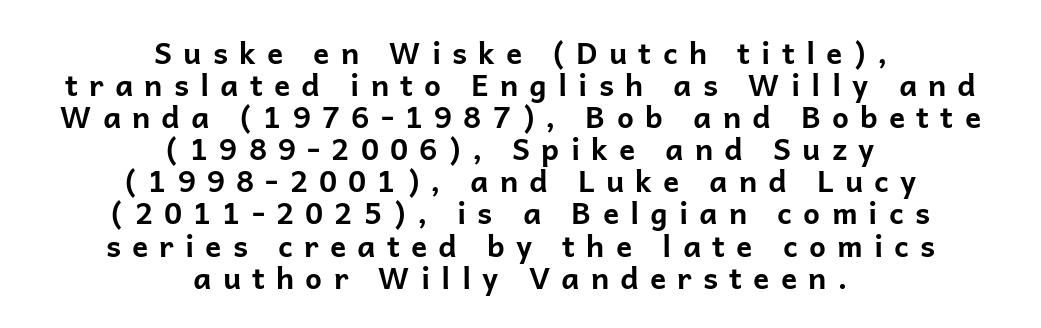
The baseline area is clear. Rows of type sit shoulder to shoulder in the vertical direction. This sample has the flowing, uneven cadence of proportional lettering. Every letter is thick-stroked: bold, no question. The face used here is a sans, in the tradition of grotesques and geometrics.
